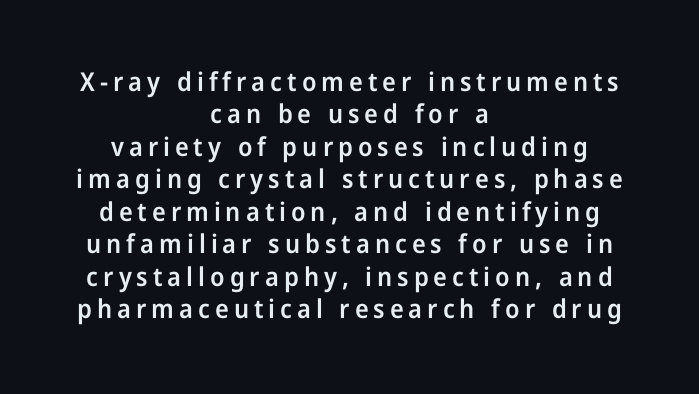
Honestly, the row spacing looks completely unremarkable. The space directly below the letters is spotless. The glyphs have the mass of a demibold cut, below bold. Quick note: not italic, upright. These lines stack symmetrically, like a column narrowing and widening about its center.
